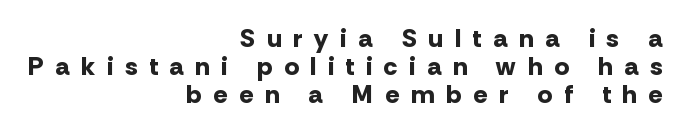
Beneath every word, the page is bare. These words are printed bold, with thick strokes throughout. Look at the tracking — it's clearly loosened, letters drifting apart. Notice how the passage keeps a crisp vertical edge on the right only. Quick note: interline space is minimal. The specimen reads as upright at a glance.
